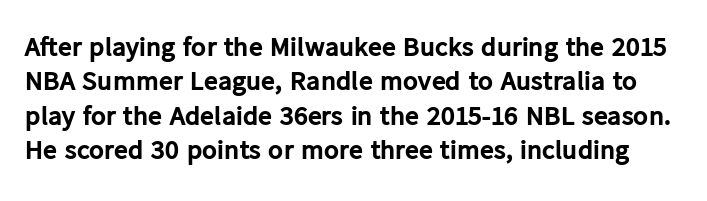
Q: Is the text bold? A: Yes.
Q: Is the text italic (slanted)? A: No, it is upright.
Q: Is the typeface a serif or a sans-serif typeface? A: Sans-serif.
Q: Is the text underlined? A: No.
Q: Is the spacing between letters normal or unusually wide? A: Normal.
Q: Width (condensed, normal, or wide)? A: Normal.
Q: Stroke contrast? A: Low.
Q: x-height? A: Medium.
Q: Monospaced? A: No.
